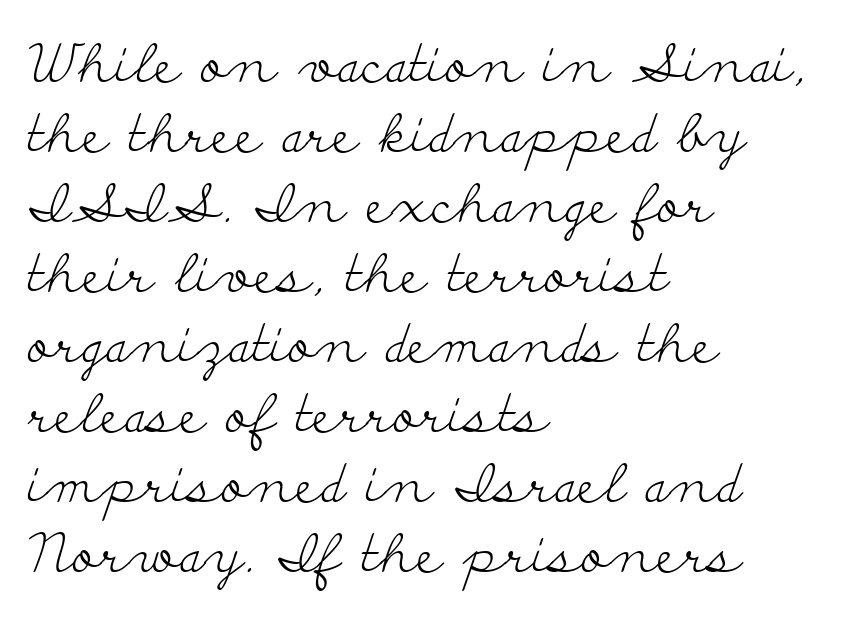
Underlining? Definitely not there. You could call the tracking neutral — neither tight nor loose. The font sits on the lighter half of the weight spectrum, regular included. This rendering employs a face with finishing strokes, i.e., a serif. This sample has the flowing, uneven cadence of proportional lettering. Notice how descenders clear the ascenders below comfortably — that's standard leading.
